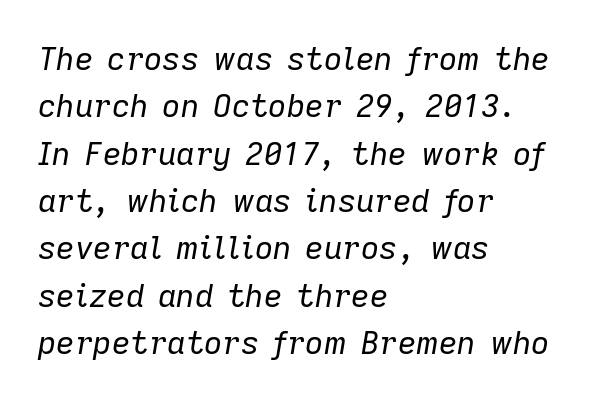
{"italic": "yes", "lean": "right", "slant_degrees": 9, "bold": "no", "weight": "regular", "width": "normal", "stroke_contrast": "low", "x_height": "medium", "monospaced": "no", "underline": "no", "align": "left", "line_spacing": "normal", "line_spacing_ratio": 1.48, "letter_spacing": "normal", "letter_spacing_em": 0.0, "glyph_px": 32}
